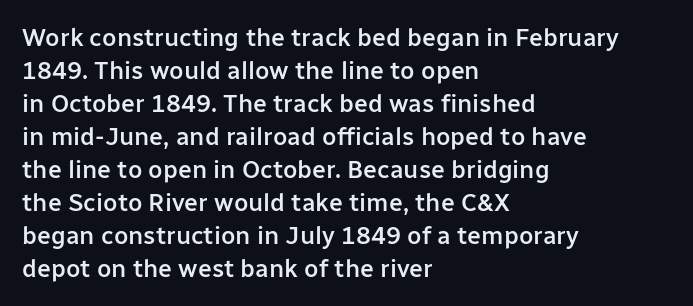
{"italic": "no", "bold": "semi", "underline": "no", "align": "left", "line_spacing": "normal", "line_spacing_ratio": 1.32, "letter_spacing": "normal", "letter_spacing_em": 0.0, "glyph_px": 25}
